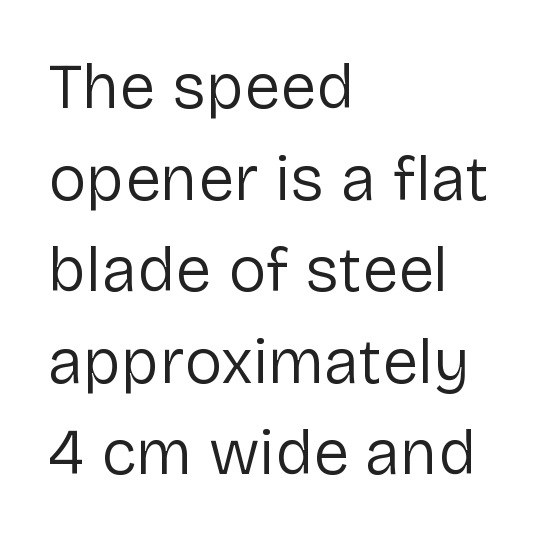
Summary of weight: not heavy and not bold. This sample uses an upright cut, with every glyph sitting square on the baseline. Students, note that the glyphs here touch the page at normal intervals. Regarding serifs, this sample does without them. The gap between lines stays unmarked.
